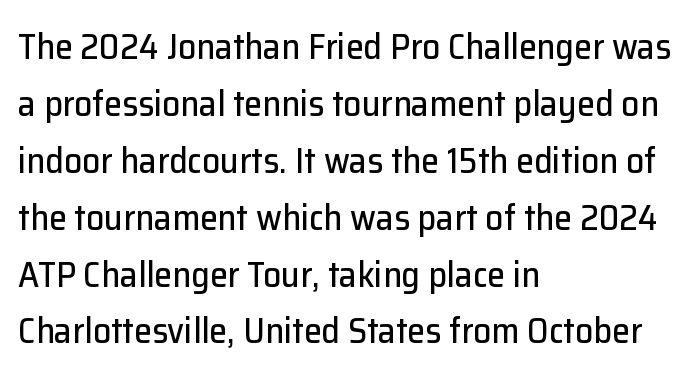
Q: Is the text italic (slanted)? A: No, it is upright.
Q: Is the typeface a serif or a sans-serif typeface? A: Sans-serif.
Q: Is the text underlined? A: No.
Q: How is the paragraph aligned? A: Left-aligned.
Q: Is the spacing between letters normal or unusually wide? A: Normal.
Q: Is the spacing between lines tight, normal or loose? A: Normal.
Q: Width (condensed, normal, or wide)? A: Normal.
Q: Stroke contrast? A: Low.
Q: x-height? A: Medium.
Q: Monospaced? A: No.
